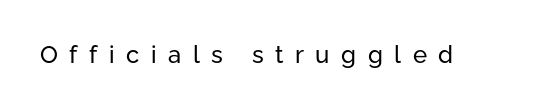
Words float on clear page, feet unadorned. The line texture is sparse and dotted thanks to wide tracking. Stems here are at most as thick as an everyday book face. Upright lettering throughout.
